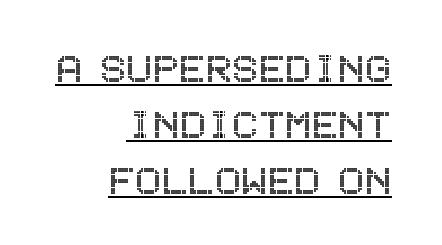
The image shows 49 px condensed type, upright; set right-aligned, tight line spacing (1.14x), normal letter spacing, underlined; a large x-height.
